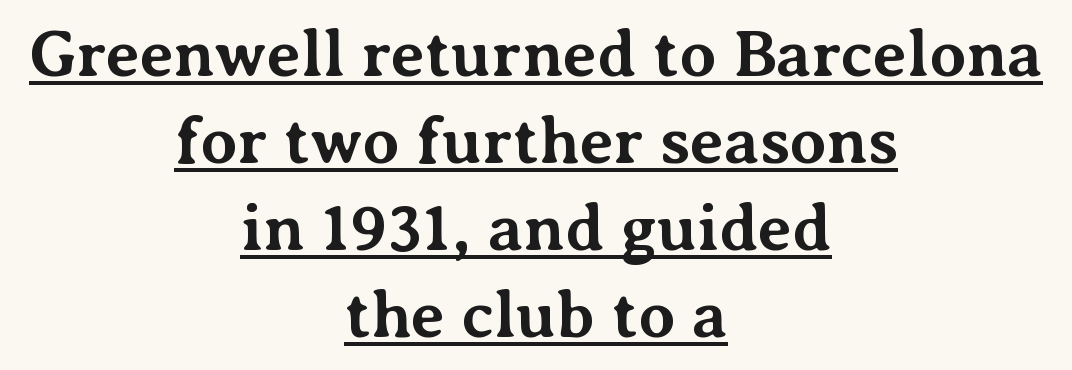
Q: Is the text bold? A: Yes.
Q: Is the text italic (slanted)? A: No, it is upright.
Q: Is the typeface a serif or a sans-serif typeface? A: Serif.
Q: Is the text underlined? A: Yes.
Q: How is the paragraph aligned? A: Centered.
Q: Is the spacing between letters normal or unusually wide? A: Normal.
Q: Is the spacing between lines tight, normal or loose? A: Normal.
Q: Width (condensed, normal, or wide)? A: Normal.
Q: Stroke contrast? A: Medium.
Q: x-height? A: Medium.
Q: Monospaced? A: No.
